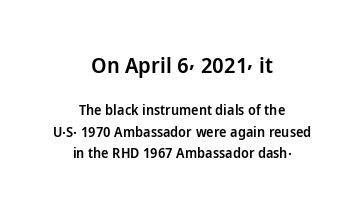
The area under the type is left untouched. Standard letterfit; no display-style spreading of the glyphs. Every stem runs plumb, perpendicular to the baseline. Casual observation: everything's sitting right in the middle. The upper block of text is set noticeably larger than the block beneath it. Caption: semibold face, moderately heavy strokes.
